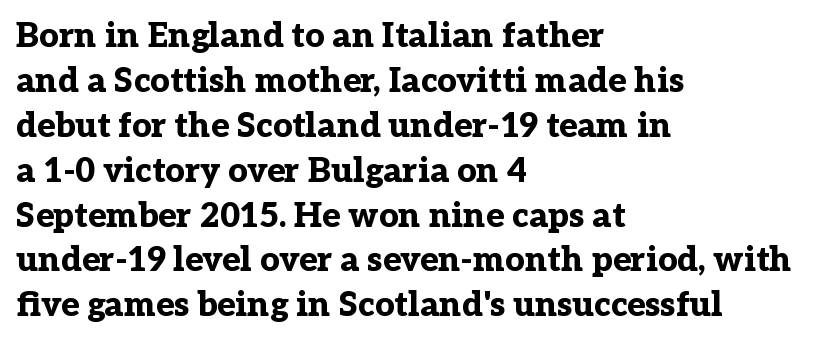
Q: Is the text bold? A: Yes.
Q: Is the text italic (slanted)? A: No, it is upright.
Q: Is the typeface a serif or a sans-serif typeface? A: Serif.
Q: Is the text underlined? A: No.
Q: How is the paragraph aligned? A: Left-aligned.
Q: Is the spacing between letters normal or unusually wide? A: Normal.
Q: Is the spacing between lines tight, normal or loose? A: Normal.
Q: Width (condensed, normal, or wide)? A: Normal.
Q: Stroke contrast? A: Low.
Q: x-height? A: Medium.
Q: Monospaced? A: No.
